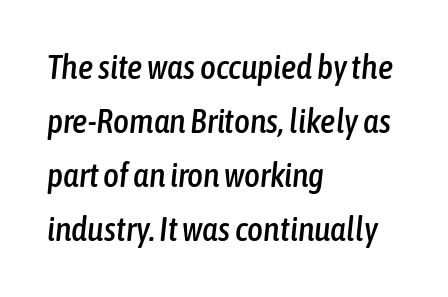
Q: Is the text italic (slanted)? A: Yes, it leans right by about 6 degrees.
Q: Is the text underlined? A: No.
Q: How is the paragraph aligned? A: Left-aligned.
Q: Is the spacing between letters normal or unusually wide? A: Normal.
Q: Is the spacing between lines tight, normal or loose? A: Normal.
Q: Width (condensed, normal, or wide)? A: Condensed.
Q: Stroke contrast? A: Low.
Q: x-height? A: Medium.
Q: Monospaced? A: No.
